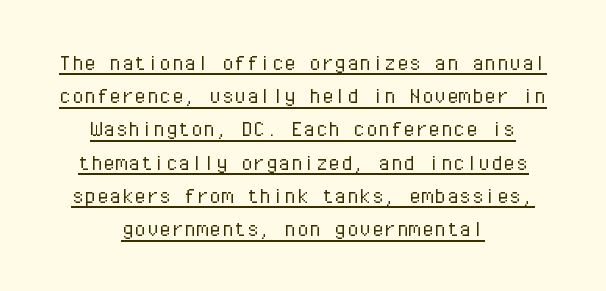
{"italic": "no", "bold": "no", "underline": "yes", "align": "center", "line_spacing": "normal", "line_spacing_ratio": 1.33, "letter_spacing": "normal", "letter_spacing_em": 0.0, "glyph_px": 25}
